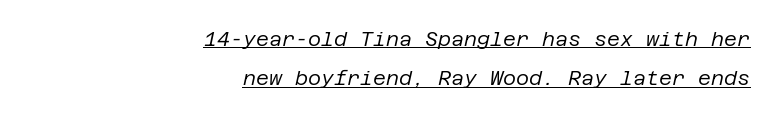
{"italic": "yes", "lean": "right", "slant_degrees": 12, "bold": "no", "underline": "yes", "align": "right", "line_spacing": "loose", "line_spacing_ratio": 1.96, "letter_spacing": "normal", "letter_spacing_em": 0.0, "glyph_px": 20}
